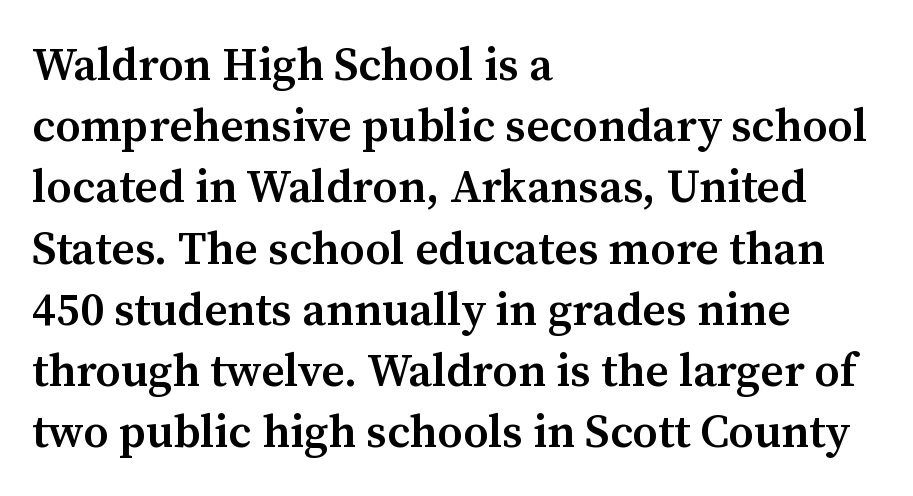
Q: Is the text bold? A: Semi-bold.
Q: Is the text italic (slanted)? A: No, it is upright.
Q: Is the typeface a serif or a sans-serif typeface? A: Serif.
Q: Is the text underlined? A: No.
Q: How is the paragraph aligned? A: Left-aligned.
Q: Is the spacing between letters normal or unusually wide? A: Normal.
Q: Is the spacing between lines tight, normal or loose? A: Normal.
Q: Width (condensed, normal, or wide)? A: Normal.
Q: Stroke contrast? A: Medium.
Q: x-height? A: Medium.
Q: Monospaced? A: No.
